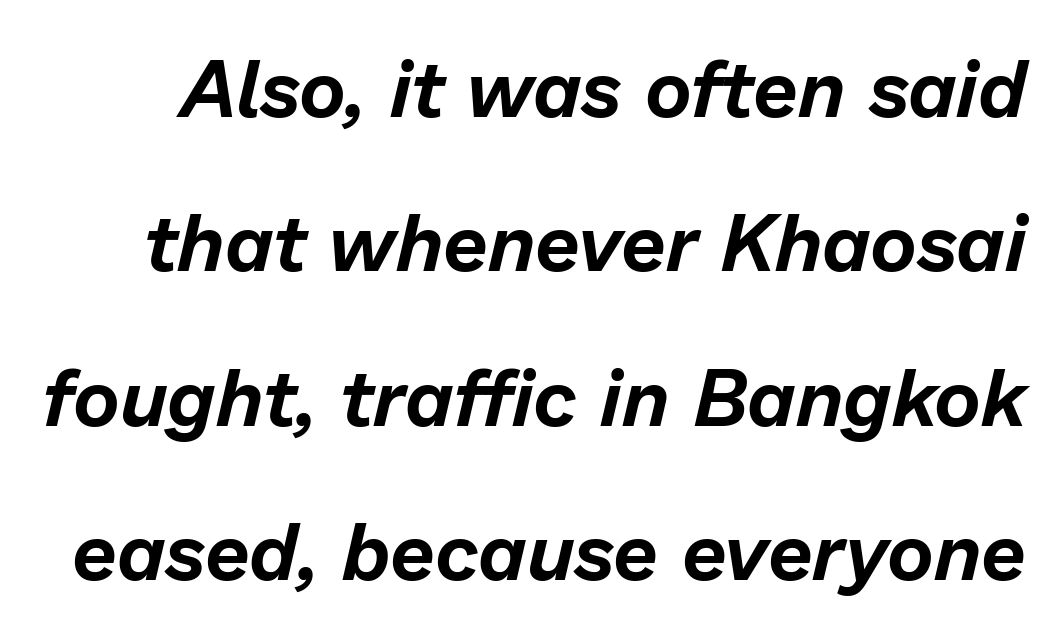
The image shows 80 px text type, italic (leaning right); set loose line spacing (1.93x), normal letter spacing, not underlined; low stroke contrast and a medium x-height.
